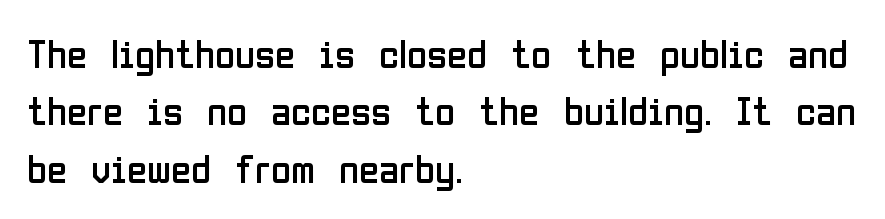
{"serif": "no", "italic": "no", "bold": "no", "weight": "regular", "width": "condensed", "stroke_contrast": "low", "x_height": "medium", "monospaced": "no", "underline": "no", "align": "left", "line_spacing": "normal", "line_spacing_ratio": 1.4, "letter_spacing": "normal", "letter_spacing_em": 0.0, "glyph_px": 41}
